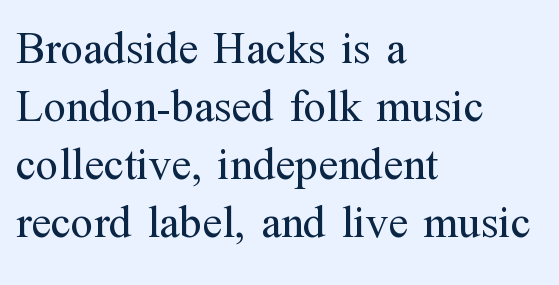
The image shows 46 px regular-weight serif type, upright; set left-aligned, normal line spacing (1.26x), normal letter spacing, not underlined; medium stroke contrast and a medium x-height.
